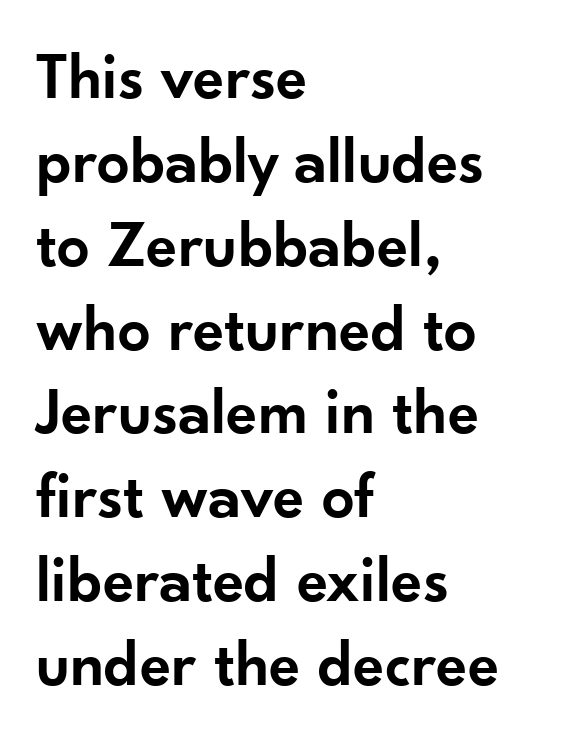
Q: Is the text bold? A: Semi-bold.
Q: Is the text italic (slanted)? A: No, it is upright.
Q: Is the typeface a serif or a sans-serif typeface? A: Sans-serif.
Q: Is the text underlined? A: No.
Q: How is the paragraph aligned? A: Left-aligned.
Q: Is the spacing between letters normal or unusually wide? A: Normal.
Q: Is the spacing between lines tight, normal or loose? A: Normal.
Q: Width (condensed, normal, or wide)? A: Normal.
Q: Stroke contrast? A: Low.
Q: x-height? A: Small.
Q: Monospaced? A: No.
